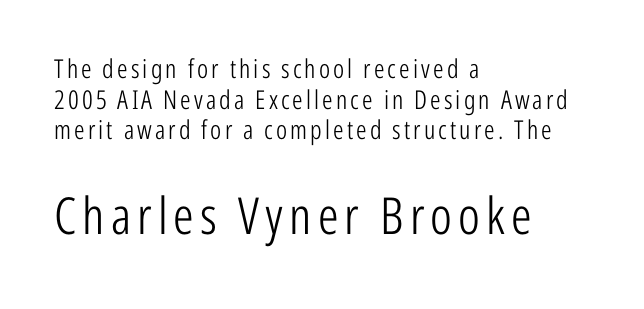
Q: Is the text bold? A: No.
Q: Is the text italic (slanted)? A: No, it is upright.
Q: Is the typeface a serif or a sans-serif typeface? A: Sans-serif.
Q: Is the text underlined? A: No.
Q: How is the paragraph aligned? A: Left-aligned.
Q: Which block of text is set in a larger size, the first (top) or the second (bottom)? A: The second (bottom) one.
Q: Width (condensed, normal, or wide)? A: Condensed.
Q: Stroke contrast? A: Low.
Q: x-height? A: Medium.
Q: Monospaced? A: No.
